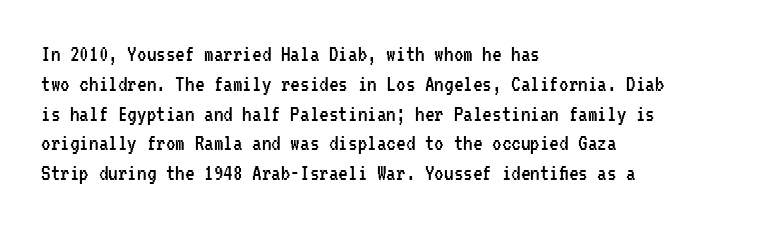
{"italic": "no", "bold": "no", "underline": "no", "align": "left", "line_spacing_ratio": 1.24, "letter_spacing": "normal", "letter_spacing_em": 0.0, "glyph_px": 24}
